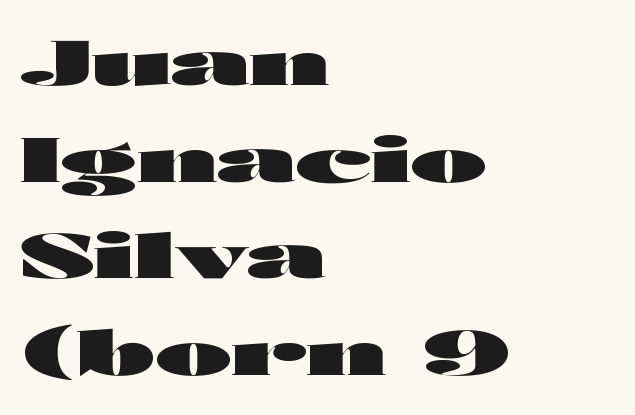
The image shows 62 px heavy, wide sans-serif type, upright; set left-aligned, normal line spacing (1.56x), normal letter spacing, not underlined; high stroke contrast and a medium x-height.
